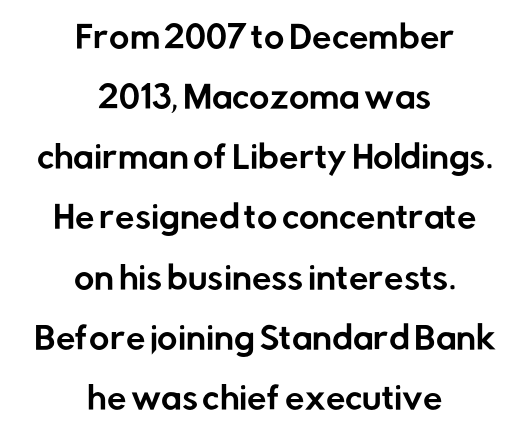
The image shows 31 px sans-serif type, upright; set centered, loose line spacing (1.94x), normal letter spacing, not underlined; low stroke contrast and a medium x-height.
